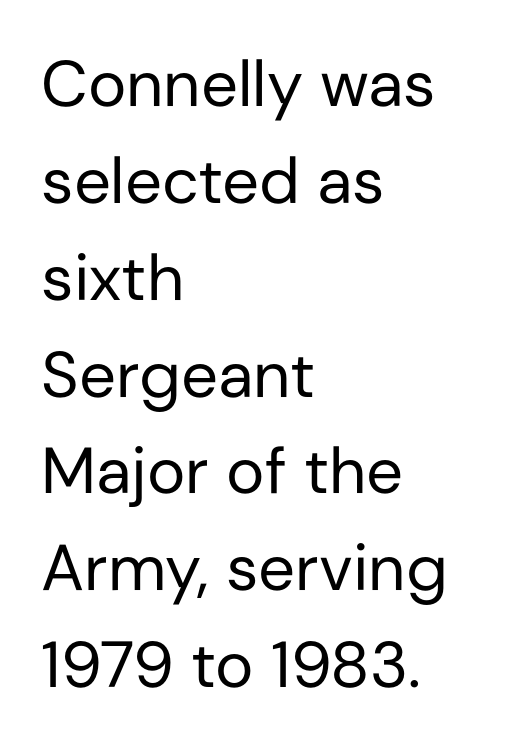
Any mark beneath the type? The region is blank. Compared with typical body copy, the letter spacing here is the same. The face used here is a sans, in the tradition of grotesques and geometrics. A typesetter would mark this as roman, not italic. Vertical stems look standard width or narrower in stroke. You could not count columns in this text — the font is proportionally spaced.
